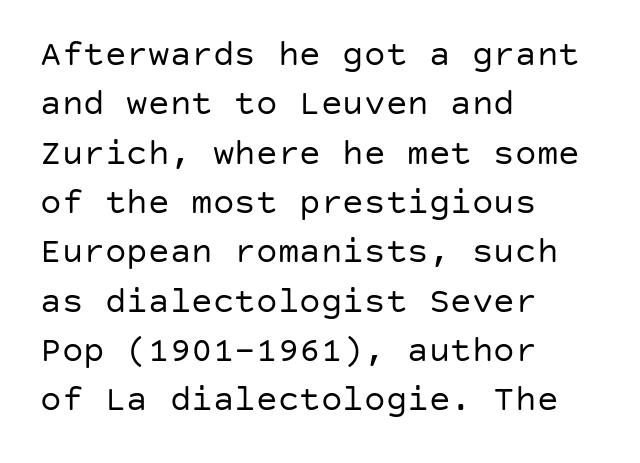
The area under the type is left untouched. The cut favours lightness, reaching ordinary text weight at its darkest. Leading matches the norm, producing a regular column. Do the letters lean? They stand straight.
